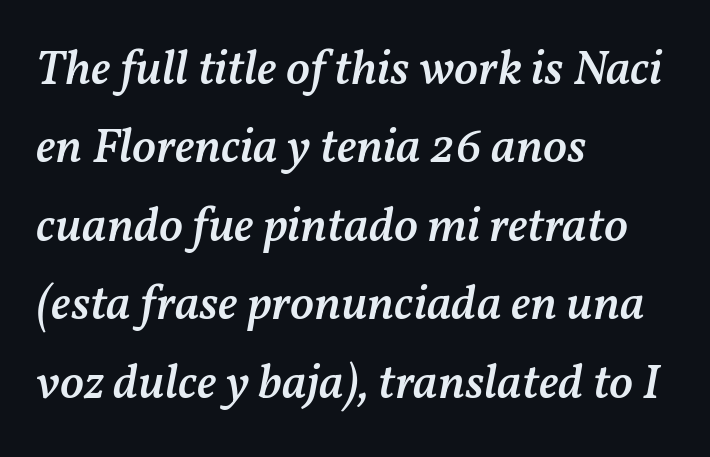
The image shows 50 px semibold type, italic (leaning right); set left-aligned, normal line spacing (1.57x), normal letter spacing, not underlined; medium stroke contrast and a medium x-height.
